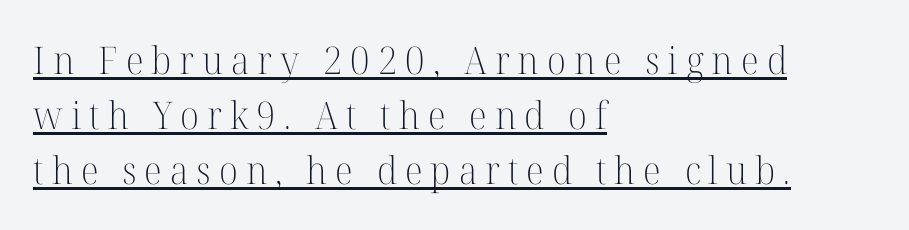
{"serif": "yes", "italic": "no", "bold": "no", "weight": "light", "width": "normal", "stroke_contrast": "high", "x_height": "medium", "monospaced": "no", "underline": "yes", "align": "left", "line_spacing": "normal", "line_spacing_ratio": 1.45, "letter_spacing": "wide", "letter_spacing_em": 0.21, "glyph_px": 38}
